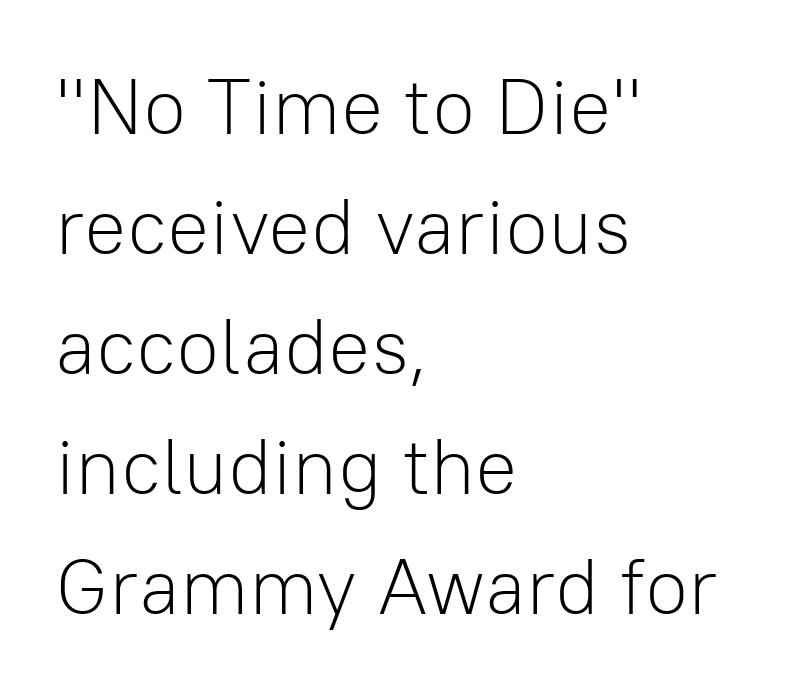
Q: Is the text bold? A: No.
Q: Is the text italic (slanted)? A: No, it is upright.
Q: Is the typeface a serif or a sans-serif typeface? A: Sans-serif.
Q: Is the text underlined? A: No.
Q: How is the paragraph aligned? A: Left-aligned.
Q: Is the spacing between letters normal or unusually wide? A: Normal.
Q: Is the spacing between lines tight, normal or loose? A: Normal.
Q: Width (condensed, normal, or wide)? A: Normal.
Q: Stroke contrast? A: Low.
Q: x-height? A: Medium.
Q: Monospaced? A: No.
